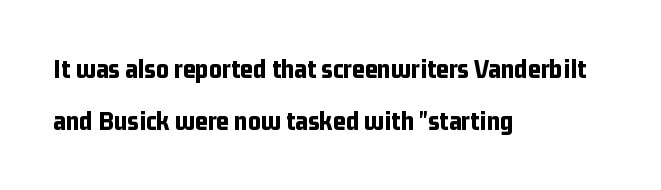
{"serif": "no", "italic": "no", "bold": "yes", "weight": "bold", "width": "condensed", "stroke_contrast": "low", "x_height": "medium", "monospaced": "no", "underline": "no", "align": "left", "line_spacing_ratio": 1.87, "letter_spacing": "normal", "letter_spacing_em": 0.0, "glyph_px": 28}
